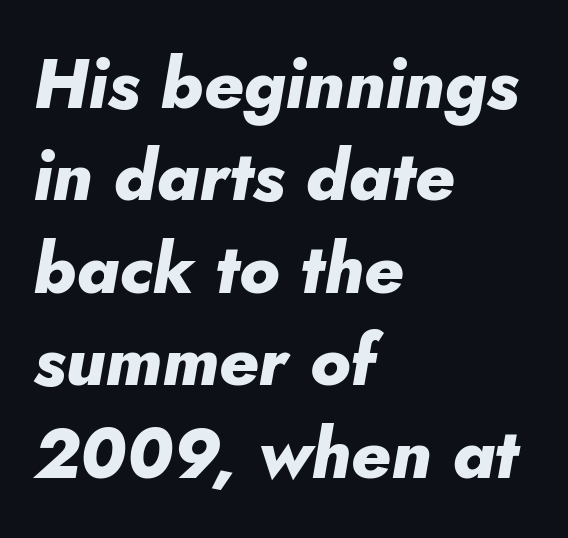
{"italic": "yes", "lean": "right", "slant_degrees": 5, "bold": "yes", "weight": "heavy", "width": "normal", "stroke_contrast": "low", "x_height": "small", "monospaced": "no", "underline": "no", "align": "left", "line_spacing": "normal", "line_spacing_ratio": 1.32, "letter_spacing": "normal", "letter_spacing_em": 0.0, "glyph_px": 70}
